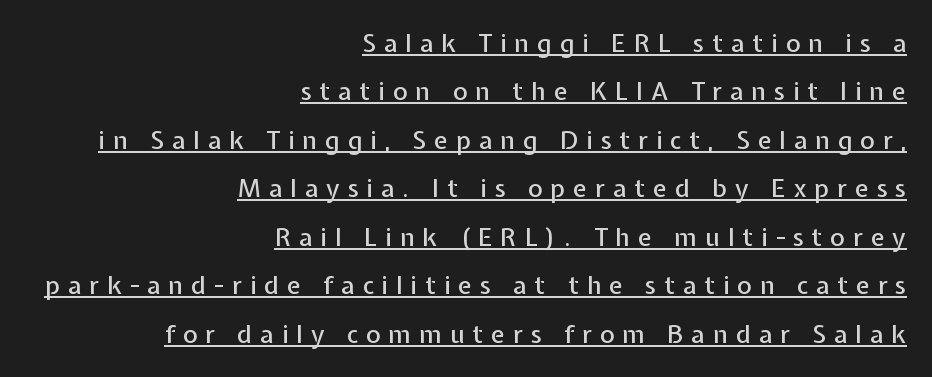
{"italic": "no", "underline": "yes", "align": "right", "line_spacing": "loose", "line_spacing_ratio": 1.94, "letter_spacing": "wide", "letter_spacing_em": 0.32, "glyph_px": 25}
